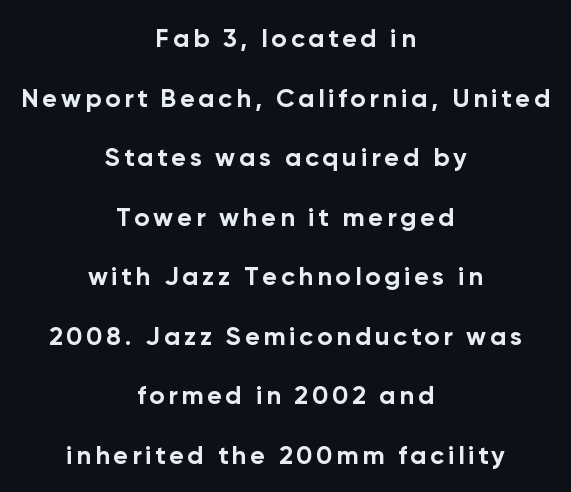
The image shows 26 px bold type, upright; set centered, loose line spacing (2.29x), not underlined.
